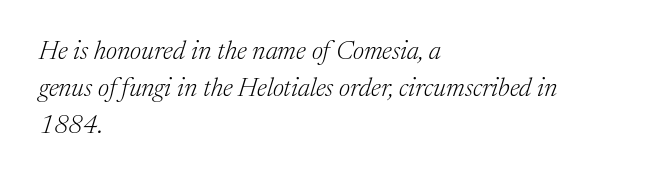
The image shows 26 px text type, italic (leaning right); set left-aligned, normal line spacing (1.43x), normal letter spacing, not underlined.
